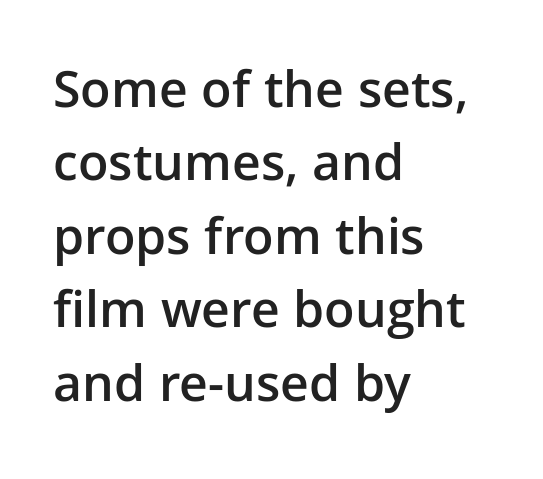
{"serif": "no", "italic": "no", "bold": "semi", "weight": "semibold", "width": "normal", "stroke_contrast": "low", "x_height": "medium", "monospaced": "no", "underline": "no", "align": "left", "line_spacing": "normal", "line_spacing_ratio": 1.47, "letter_spacing": "normal", "letter_spacing_em": 0.0, "glyph_px": 50}
